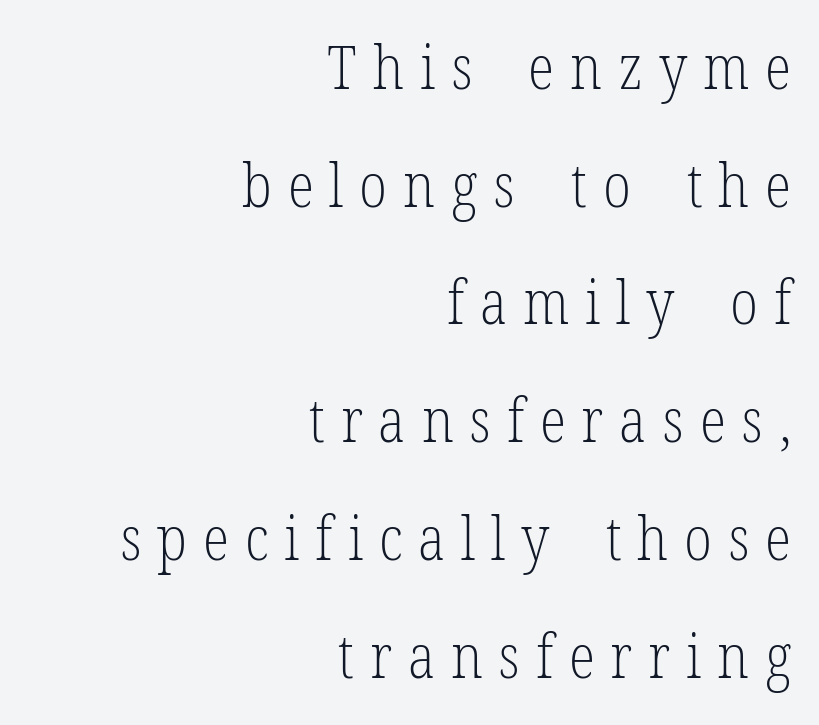
All the whitespace from short lines collects on the left. Upright lettering throughout. The tracking jumps out immediately: characters are airy and widely separated. Examine the stroke ends and you'll spot serifs.
